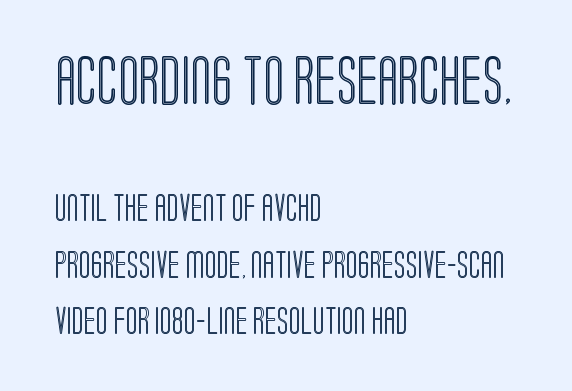
{"italic": "no", "width": "condensed", "x_height": "large", "monospaced": "no", "underline": "no", "align": "left", "line_spacing": "loose", "line_spacing_ratio": 2.02, "letter_spacing": "normal", "letter_spacing_em": 0.0, "larger_block": "first", "size_ratio": 1.75, "glyph_px": 49}
